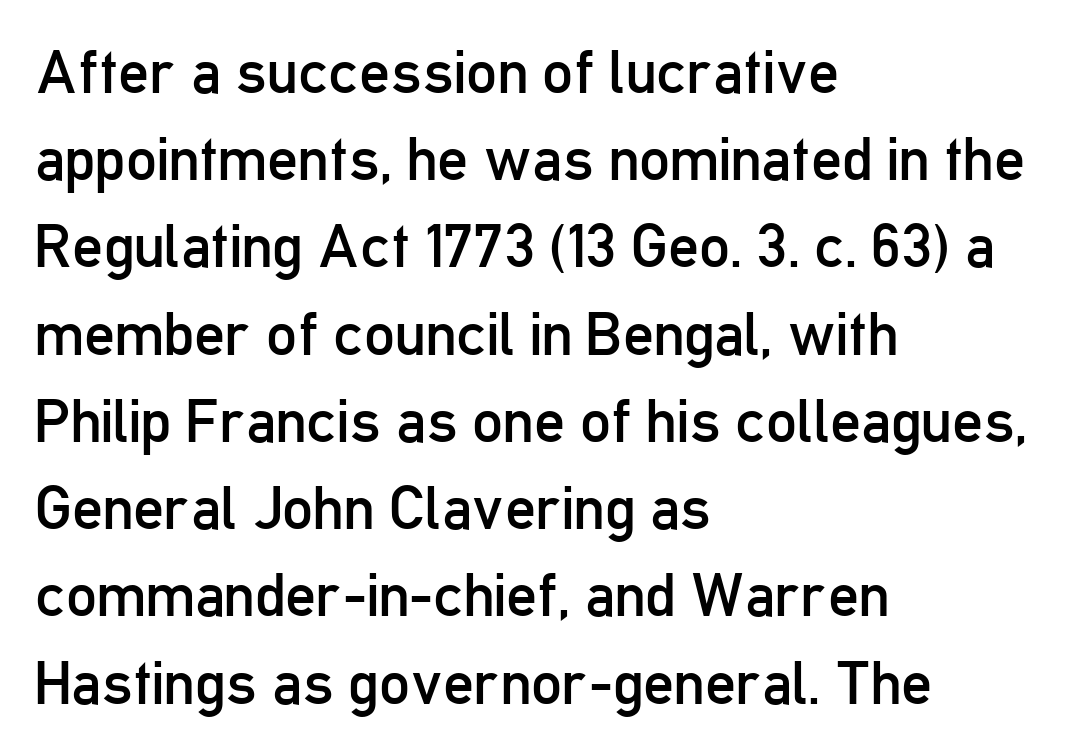
This block has exactly the height ordinary leading produces. Students, note that the glyphs here touch the page at normal intervals. Here the designer chose a conventional face with non-uniform glyph widths. Weight class: somewhere from thin through regular. Stroke terminals: plain, sans-serif. You can tell it's not italic because the verticals are truly vertical.
